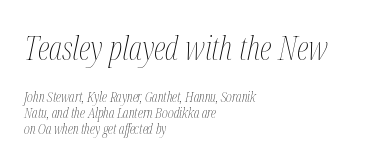
The image shows 33 px thin, condensed type, italic (leaning right); set left-aligned, tight line spacing (1.12x), normal letter spacing, not underlined; the first (top) block is 2.36x larger; medium stroke contrast and a medium x-height.
